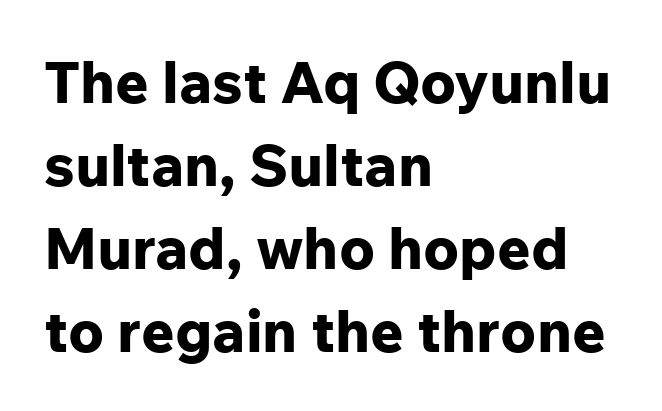
{"serif": "no", "italic": "no", "bold": "yes", "weight": "bold", "width": "normal", "stroke_contrast": "low", "x_height": "medium", "monospaced": "no", "underline": "no", "align": "left", "line_spacing": "normal", "line_spacing_ratio": 1.43, "letter_spacing": "normal", "letter_spacing_em": 0.0, "glyph_px": 58}
